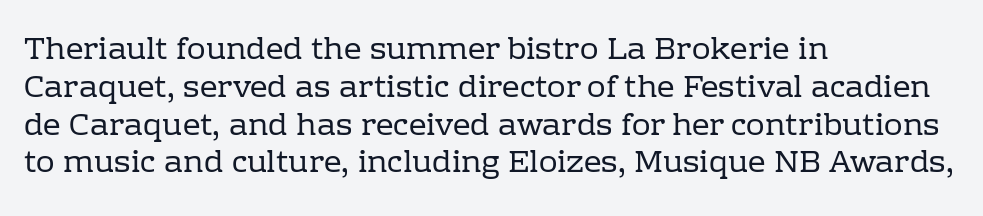
Q: Is the text bold? A: No.
Q: Is the text italic (slanted)? A: No, it is upright.
Q: Is the typeface a serif or a sans-serif typeface? A: Serif.
Q: Is the text underlined? A: No.
Q: How is the paragraph aligned? A: Left-aligned.
Q: Is the spacing between letters normal or unusually wide? A: Normal.
Q: Width (condensed, normal, or wide)? A: Normal.
Q: Stroke contrast? A: Low.
Q: x-height? A: Medium.
Q: Monospaced? A: No.
